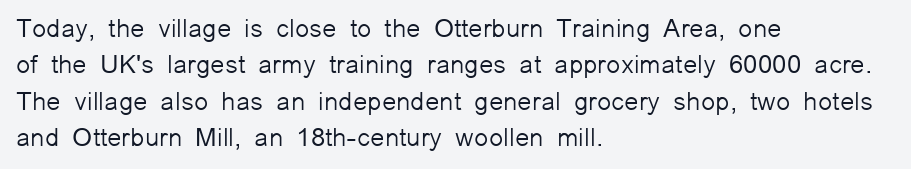
{"italic": "no", "bold": "no", "underline": "no", "align": "left", "line_spacing": "normal", "line_spacing_ratio": 1.4, "letter_spacing": "normal", "letter_spacing_em": 0.0, "glyph_px": 26}
